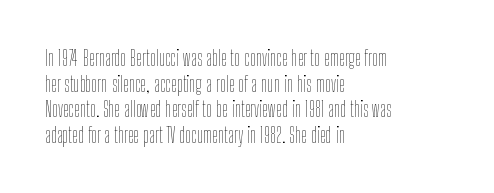
{"italic": "no", "bold": "no", "underline": "no", "align": "left", "line_spacing_ratio": 1.22, "letter_spacing": "normal", "letter_spacing_em": 0.0, "glyph_px": 21}
